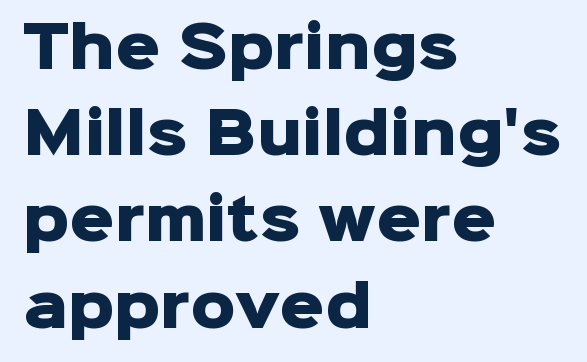
Designer's note — italics off, roman on. The letters advance in unequal steps, a hallmark of proportional type. Here the glyphs are tracked normally, forming tight word shapes. Caption: bold face, heavy strokes.
